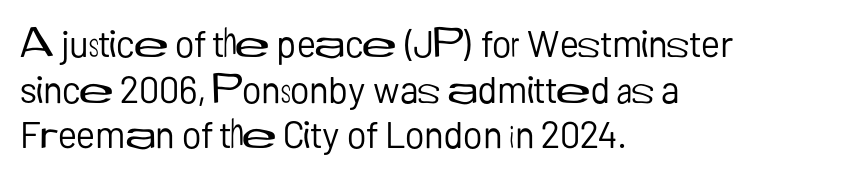
Q: Is the text bold? A: No.
Q: Is the text italic (slanted)? A: No, it is upright.
Q: Is the typeface a serif or a sans-serif typeface? A: Sans-serif.
Q: Is the text underlined? A: No.
Q: How is the paragraph aligned? A: Left-aligned.
Q: Is the spacing between letters normal or unusually wide? A: Normal.
Q: Width (condensed, normal, or wide)? A: Normal.
Q: Stroke contrast? A: Low.
Q: x-height? A: Medium.
Q: Monospaced? A: No.
